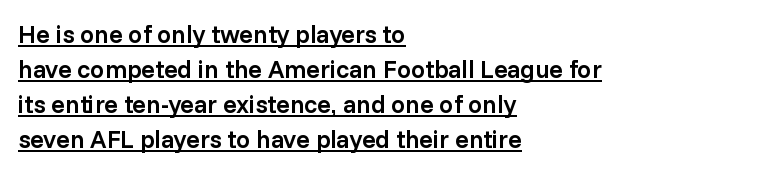
The image shows 25 px text type, upright; set left-aligned, normal line spacing (1.4x), normal letter spacing, underlined.
